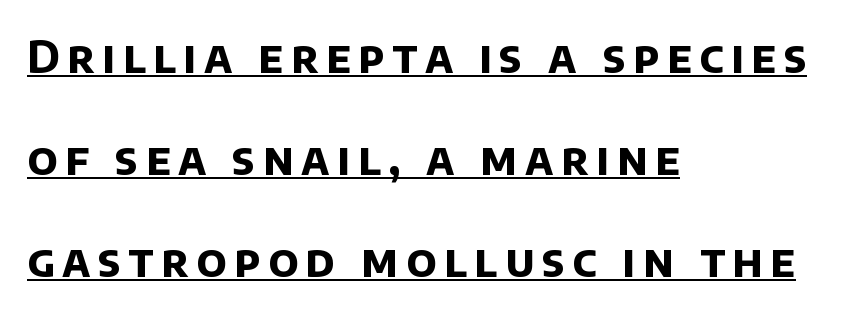
Classification — sans serif. The sample has been set heavy, in full bold. The letters advance in unequal steps, a hallmark of proportional type. Students, observe: this is what heavily led, spacious text looks like. A typographer would call this underscored text.
